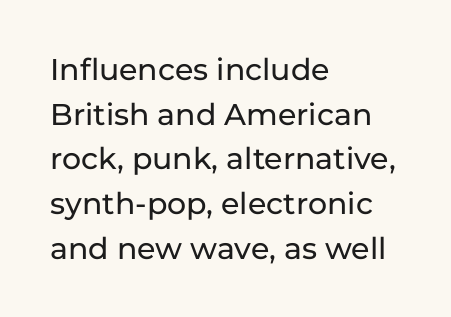
The image shows 30 px sans-serif type, upright; set left-aligned, normal line spacing (1.49x), normal letter spacing, not underlined; low stroke contrast and a medium x-height.
